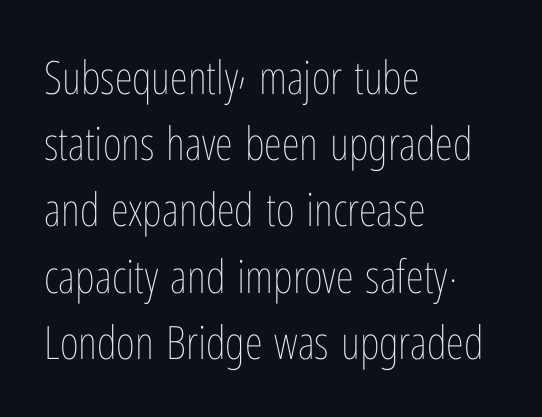
The image shows 46 px thin, condensed type, upright; set left-aligned, normal line spacing (1.44x), normal letter spacing, not underlined; low stroke contrast and a medium x-height.
